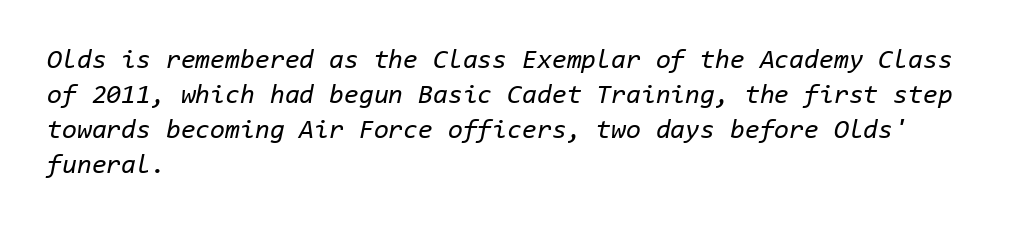
{"italic": "yes", "lean": "right", "slant_degrees": 11, "bold": "no", "underline": "no", "align": "left", "line_spacing": "normal", "line_spacing_ratio": 1.3, "letter_spacing": "normal", "letter_spacing_em": 0.0, "glyph_px": 27}
